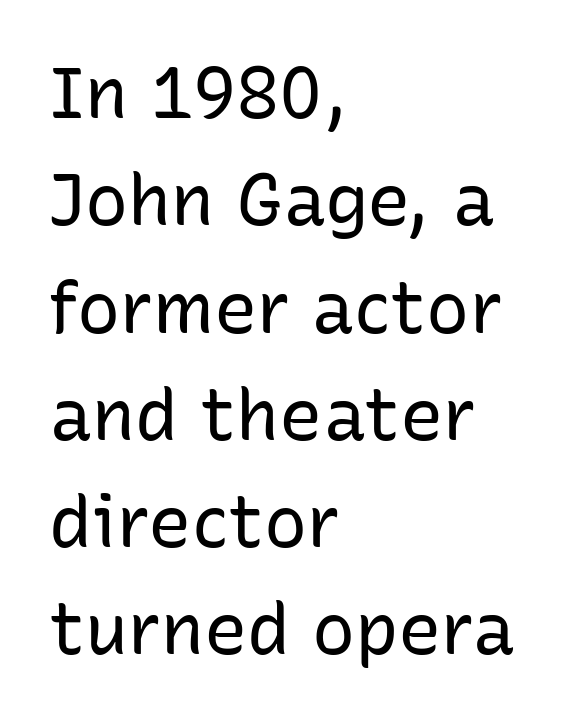
{"serif": "no", "italic": "no", "bold": "no", "weight": "regular", "width": "normal", "stroke_contrast": "low", "x_height": "medium", "monospaced": "no", "underline": "no", "align": "left", "line_spacing": "normal", "line_spacing_ratio": 1.49, "letter_spacing": "normal", "letter_spacing_em": 0.0, "glyph_px": 72}
